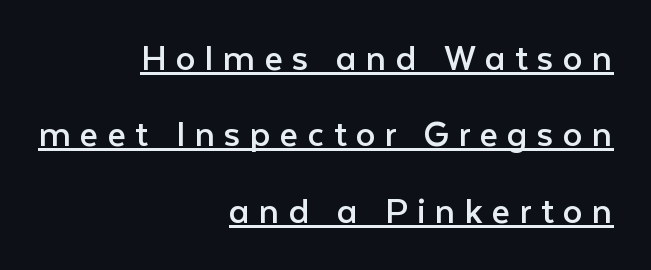
Check the space under the baseline: a stroke is drawn there. Words appear elongated and porous because spacing is wide. Regarding leading, the lines here are spaced well apart. The font is comparable to plain body text, perhaps lighter.
